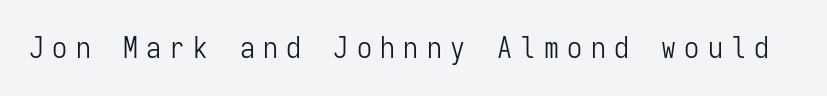
The image shows 30 px light, condensed sans-serif type, upright, monospaced; set unusually wide letter spacing (+0.28 em), not underlined; low stroke contrast and a medium x-height.
